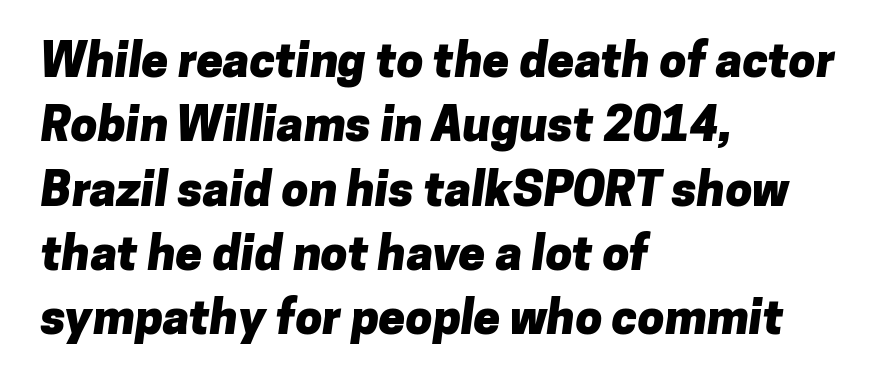
The image shows 48 px heavy sans-serif type; set left-aligned, normal line spacing (1.34x), normal letter spacing, not underlined; low stroke contrast and a medium x-height.
